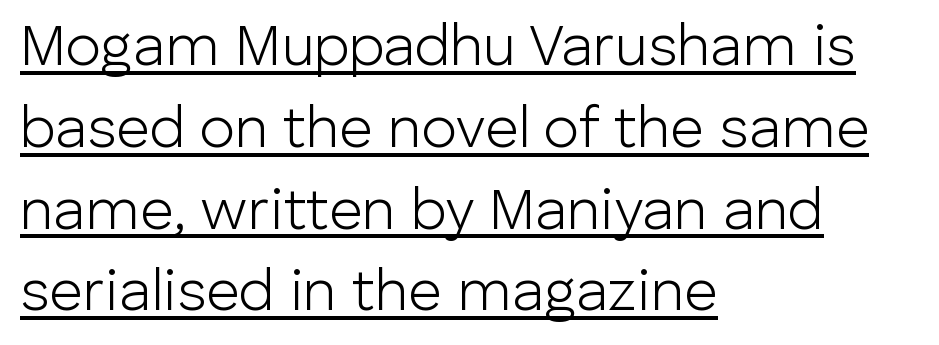
{"serif": "no", "italic": "no", "bold": "no", "weight": "light", "width": "normal", "stroke_contrast": "low", "x_height": "medium", "monospaced": "no", "underline": "yes", "align": "left", "line_spacing": "normal", "line_spacing_ratio": 1.41, "letter_spacing": "normal", "letter_spacing_em": 0.0, "glyph_px": 58}
